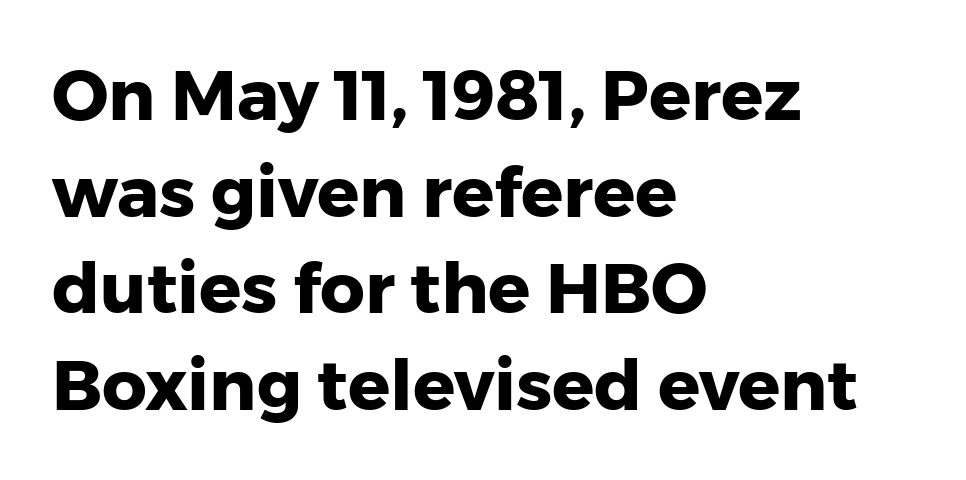
{"serif": "no", "italic": "no", "bold": "yes", "weight": "heavy", "width": "normal", "stroke_contrast": "low", "x_height": "medium", "monospaced": "no", "underline": "no", "align": "left", "line_spacing": "normal", "line_spacing_ratio": 1.38, "letter_spacing": "normal", "letter_spacing_em": 0.0, "glyph_px": 70}
